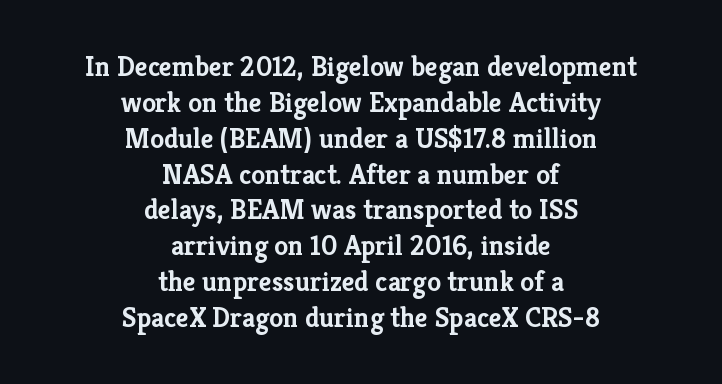
{"serif": "yes", "italic": "no", "bold": "yes", "weight": "semibold", "width": "normal", "stroke_contrast": "low", "x_height": "medium", "monospaced": "no", "underline": "no", "align": "center", "line_spacing": "normal", "line_spacing_ratio": 1.28, "letter_spacing": "normal", "letter_spacing_em": 0.0, "glyph_px": 28}
